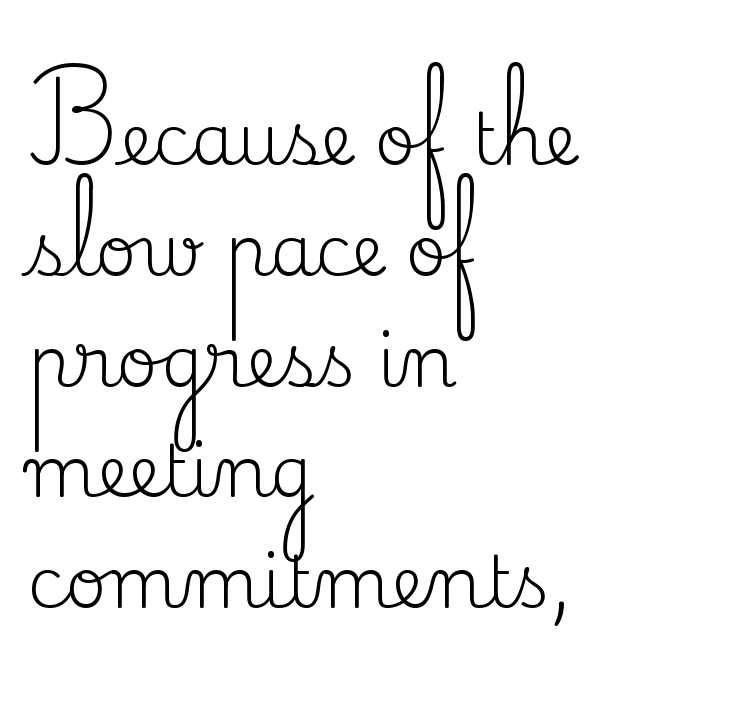
Unmarked baselines from the first word to the last. Students, note that the glyphs here touch the page at normal intervals. Character widths vary here, with narrow letters taking less room than wide ones. Characters remain perfectly vertical along every line. The space between consecutive lines is moderate.
